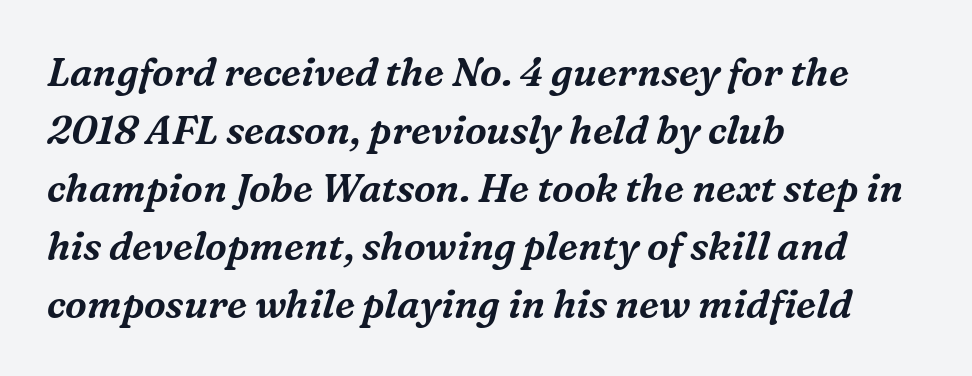
Is this a fixed-width face? No — the glyphs have proportional, varying widths. Line starts are locked; line ends wander. The typeface chosen for these lines features serifs. Does the leading feel generous? No, just average.
